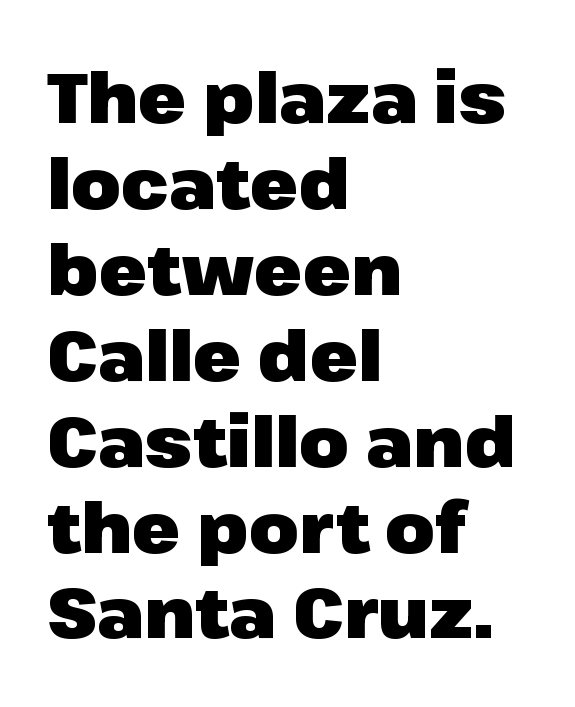
{"serif": "no", "italic": "no", "bold": "yes", "weight": "heavy", "width": "normal", "stroke_contrast": "low", "x_height": "medium", "monospaced": "no", "underline": "no", "align": "left", "line_spacing_ratio": 1.21, "letter_spacing": "normal", "letter_spacing_em": 0.0, "glyph_px": 71}
